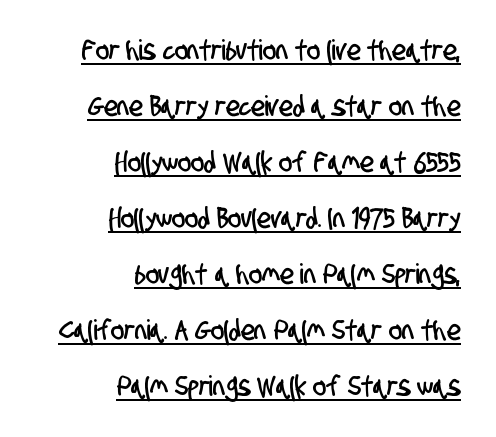
Right-aligned paragraph, ragged on the left. The passage shown is typeset with a sans-serif family. You could fit nearly another row in the gap between these rows. A typesetter would call this proportional, since set widths differ per character. Is there an underline? Yes — a line sits under the letters.
